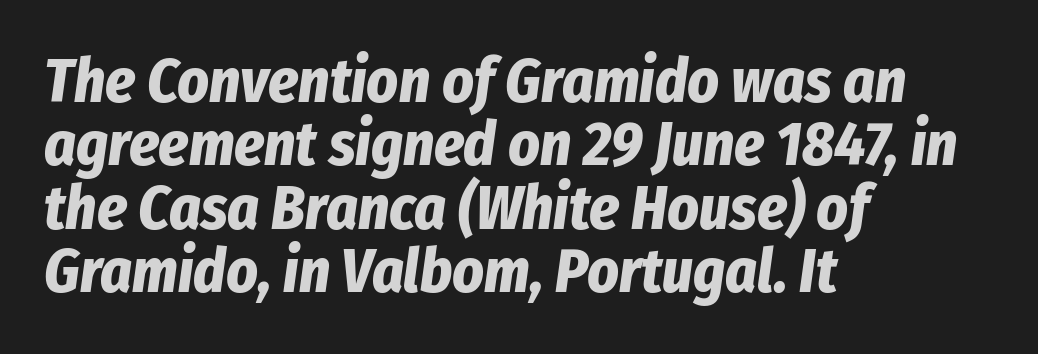
{"italic": "yes", "lean": "right", "slant_degrees": 8, "bold": "yes", "weight": "bold", "width": "condensed", "stroke_contrast": "low", "x_height": "medium", "monospaced": "no", "underline": "no", "align": "left", "line_spacing": "tight", "line_spacing_ratio": 1.04, "letter_spacing": "normal", "letter_spacing_em": 0.0, "glyph_px": 61}
